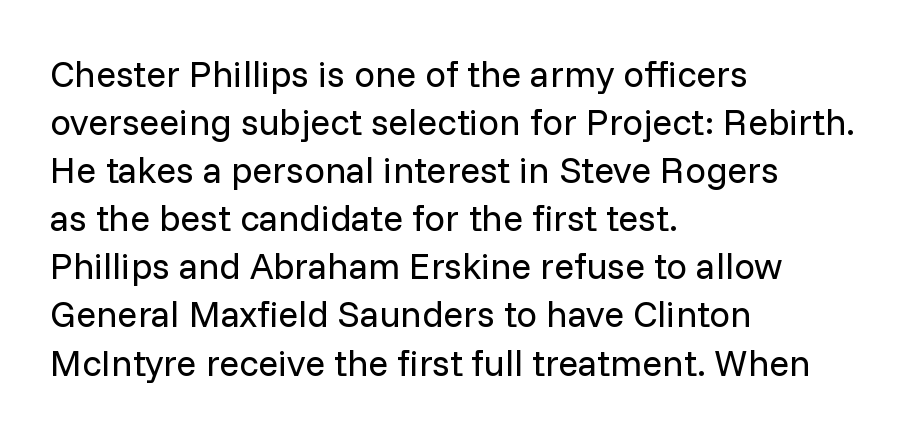
Italic: no, the glyphs are upright roman. The passage is arranged the way most books set body copy — flush left. The characters are drawn with everyday or finer stroke widths. Any mark beneath the type? The region is blank. There is no visible air inserted between adjacent glyphs. The face used here is proportionally spaced, like ordinary book or web type.
